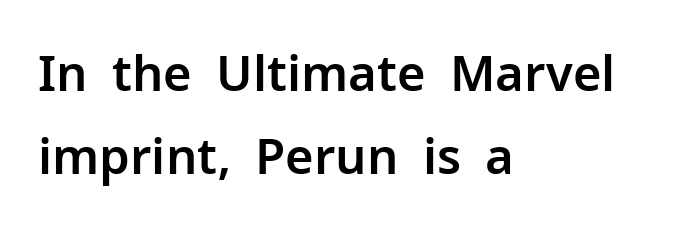
{"serif": "no", "italic": "no", "width": "normal", "stroke_contrast": "low", "x_height": "medium", "monospaced": "no", "underline": "no", "align": "left", "line_spacing": "normal", "line_spacing_ratio": 1.69, "letter_spacing": "normal", "letter_spacing_em": 0.0, "glyph_px": 49}
